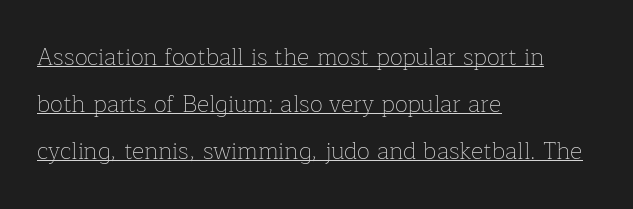
The image shows 24 px text type, upright; set left-aligned, loose line spacing (1.96x), normal letter spacing, underlined.
